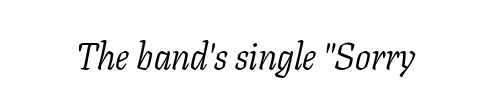
Q: Is the text bold? A: No.
Q: Is the text italic (slanted)? A: Yes, it leans right by about 11 degrees.
Q: Is the typeface a serif or a sans-serif typeface? A: Serif.
Q: Is the text underlined? A: No.
Q: Is the spacing between letters normal or unusually wide? A: Normal.
Q: Width (condensed, normal, or wide)? A: Normal.
Q: Stroke contrast? A: Low.
Q: x-height? A: Medium.
Q: Monospaced? A: No.
